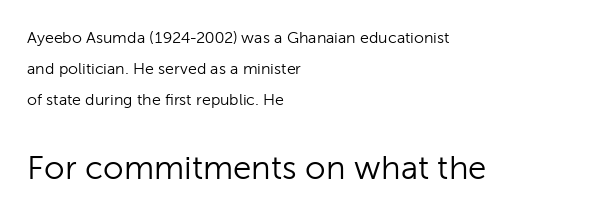
The image shows 33 px light sans-serif type, upright; set left-aligned, loose line spacing (1.94x), normal letter spacing, not underlined; the second (bottom) block is 2.06x larger; low stroke contrast and a medium x-height.
